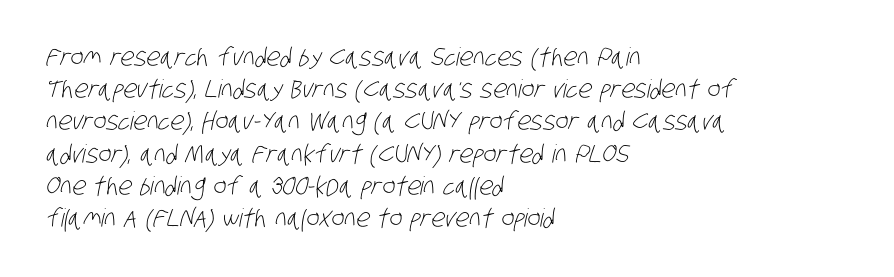
Vertical stems look standard width or narrower in stroke. Plain, unruled lines of type. How would I describe the line gaps? Plain and ordinary. The ragged edge is on the right, which tells us the setting is flush left. The letterforms sit shoulder to shoulder at normal distance.
